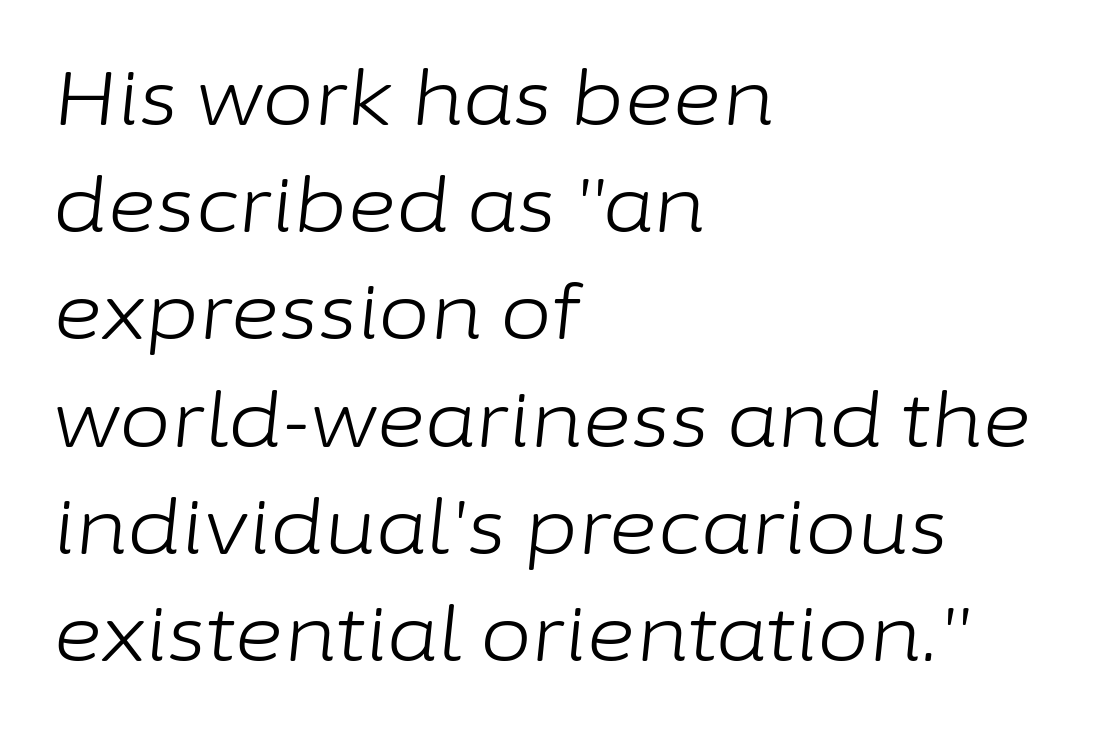
The image shows 75 px light type, italic (leaning right); set left-aligned, normal line spacing (1.43x), normal letter spacing, not underlined; low stroke contrast and a medium x-height.
